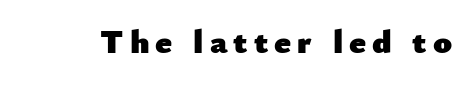
{"serif": "no", "italic": "no", "bold": "yes", "weight": "heavy", "width": "normal", "stroke_contrast": "low", "x_height": "small", "monospaced": "no", "underline": "no", "glyph_px": 34}
